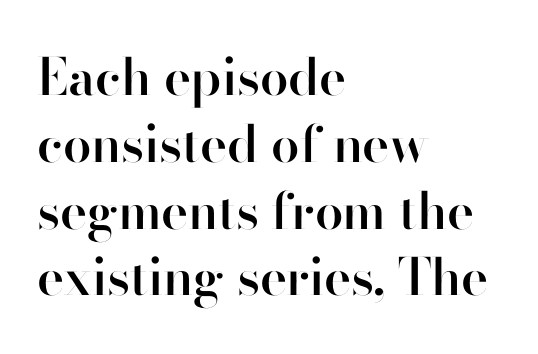
{"serif": "no", "italic": "no", "bold": "semi", "weight": "semibold", "width": "normal", "stroke_contrast": "high", "x_height": "small", "monospaced": "no", "underline": "no", "align": "left", "line_spacing": "normal", "line_spacing_ratio": 1.31, "letter_spacing": "normal", "letter_spacing_em": 0.0, "glyph_px": 51}
